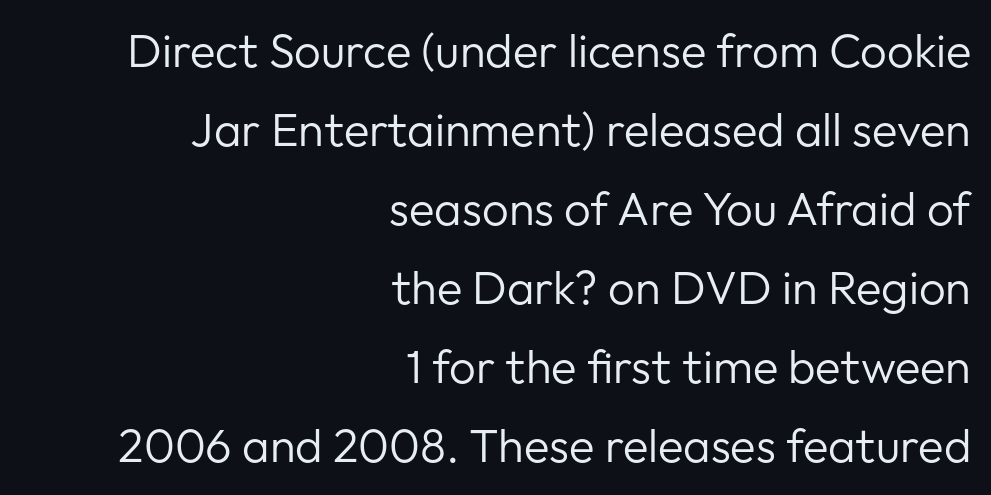
The image shows 47 px regular-weight sans-serif type, upright; set right-aligned, normal line spacing (1.68x), normal letter spacing, not underlined; low stroke contrast and a medium x-height.
